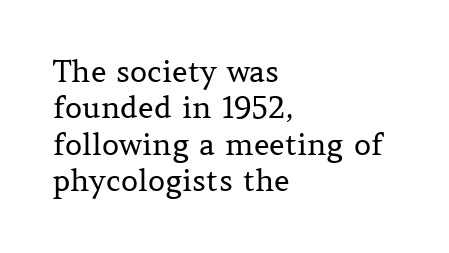
The image shows 30 px regular-weight serif type, upright; set left-aligned, line spacing 1.21x, normal letter spacing, not underlined; medium stroke contrast and a medium x-height.
